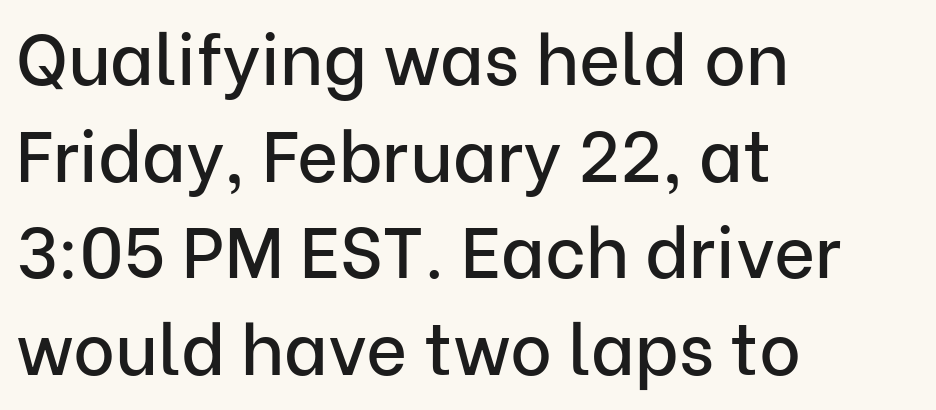
The image shows 71 px sans-serif type, upright; set left-aligned, normal line spacing (1.36x), normal letter spacing, not underlined; low stroke contrast and a medium x-height.
